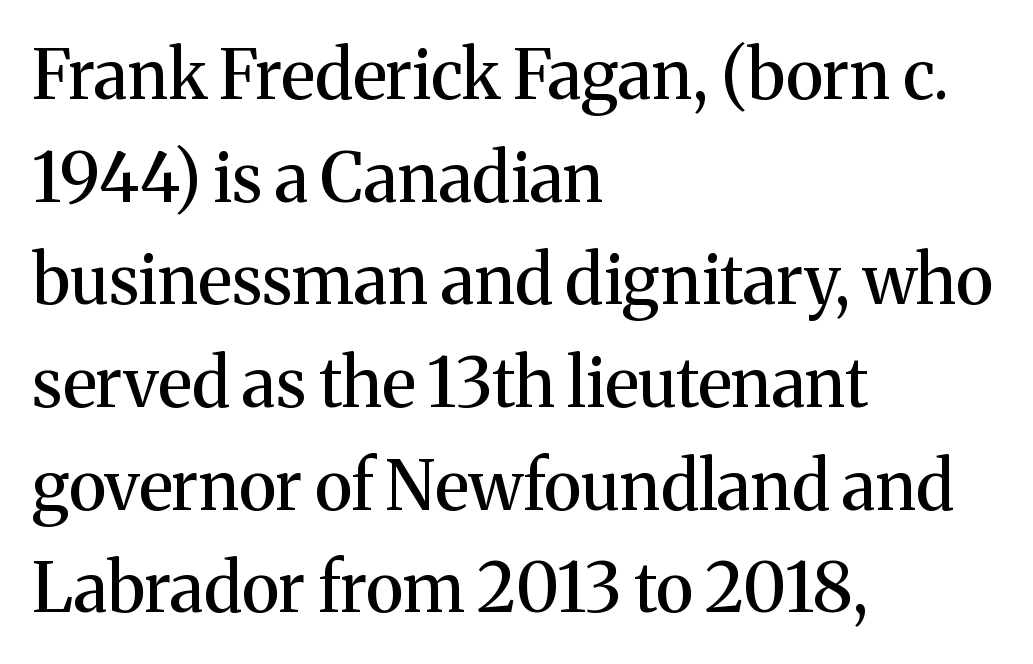
{"serif": "yes", "italic": "no", "width": "normal", "stroke_contrast": "medium", "x_height": "medium", "monospaced": "no", "underline": "no", "align": "left", "line_spacing": "normal", "line_spacing_ratio": 1.51, "letter_spacing": "normal", "letter_spacing_em": 0.0, "glyph_px": 68}
